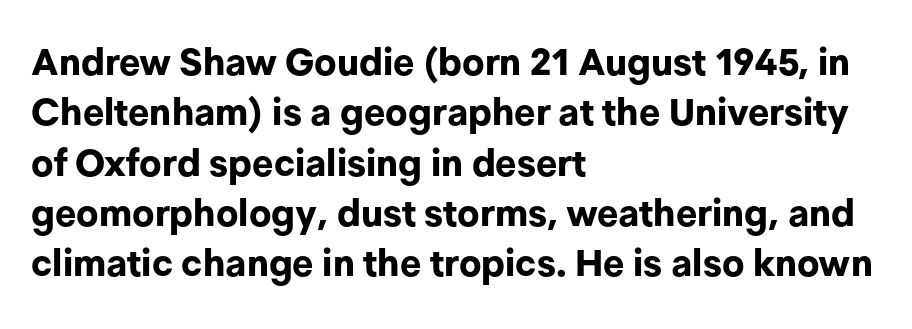
Designer's note — italics off, roman on. Leading matches the norm, producing a regular column. Students, this is bold: see how much ink each stroke carries. Character widths vary here, with narrow letters taking less room than wide ones. The passage is arranged the way most books set body copy — flush left. Nope, no serifs anywhere on these letters.
